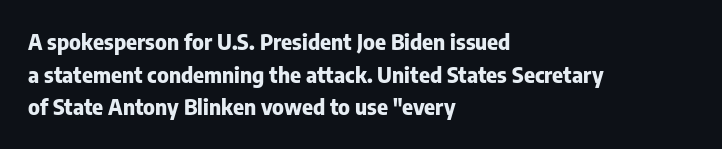
{"italic": "no", "bold": "yes", "underline": "no", "align": "left", "line_spacing": "normal", "line_spacing_ratio": 1.55, "letter_spacing": "normal", "letter_spacing_em": 0.0, "glyph_px": 21}
